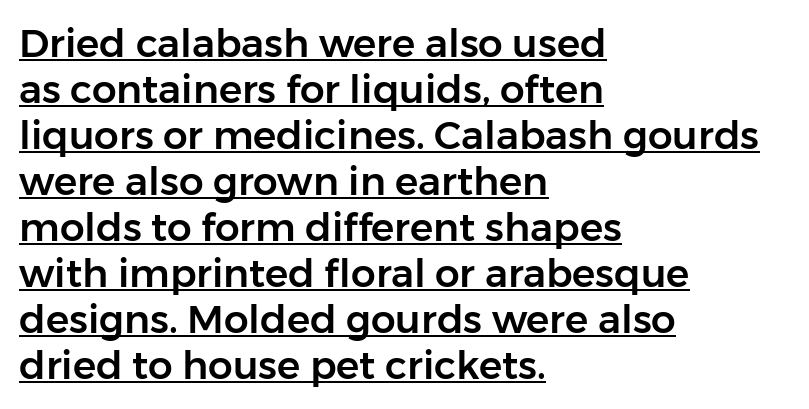
The image shows 39 px sans-serif type, upright; set left-aligned, line spacing 1.18x, normal letter spacing, underlined; low stroke contrast and a medium x-height.
